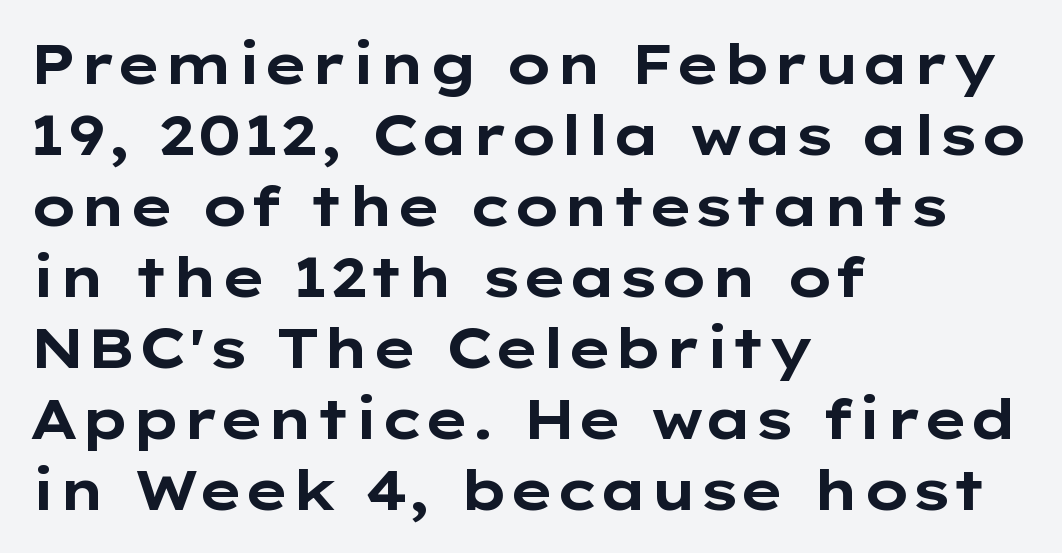
The image shows 55 px bold, wide sans-serif type, upright; set left-aligned, normal line spacing (1.29x), normal letter spacing, not underlined; low stroke contrast and a medium x-height.
